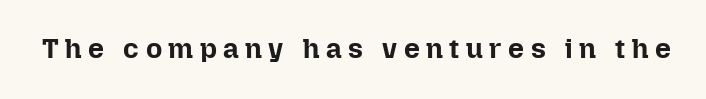
Q: Is the text bold? A: Yes.
Q: Is the text italic (slanted)? A: No, it is upright.
Q: Is the text underlined? A: No.
Q: Is the spacing between letters normal or unusually wide? A: Unusually wide.
Q: Width (condensed, normal, or wide)? A: Normal.
Q: Stroke contrast? A: Low.
Q: x-height? A: Medium.
Q: Monospaced? A: No.
